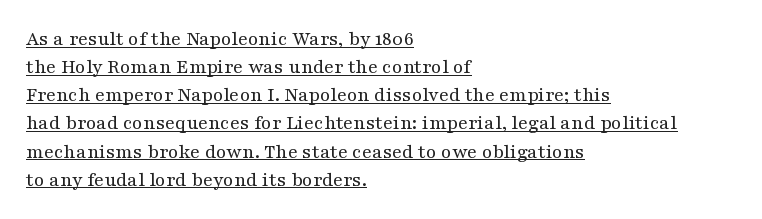
Q: Is the text bold? A: No.
Q: Is the text italic (slanted)? A: No, it is upright.
Q: Is the text underlined? A: Yes.
Q: How is the paragraph aligned? A: Left-aligned.
Q: Is the spacing between letters normal or unusually wide? A: Normal.
Q: Is the spacing between lines tight, normal or loose? A: Normal.
